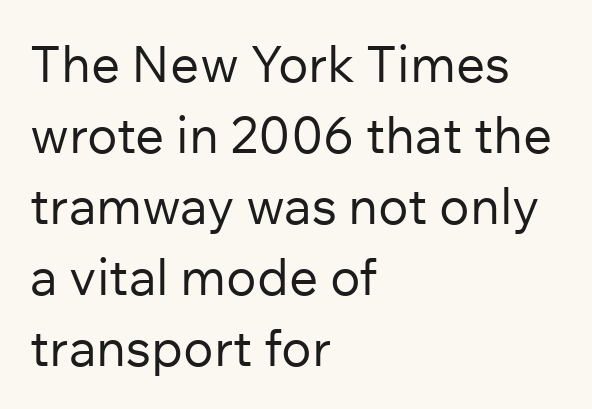
The image shows 51 px regular-weight sans-serif type, upright; set left-aligned, normal line spacing (1.39x), normal letter spacing, not underlined; low stroke contrast and a medium x-height.
